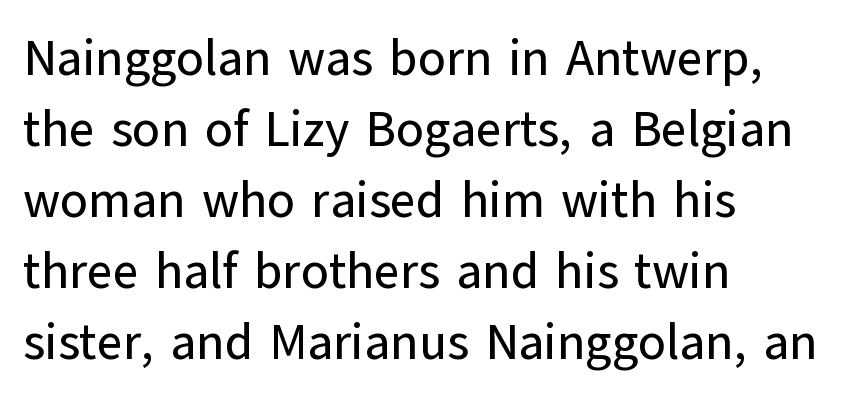
{"serif": "no", "italic": "no", "width": "normal", "stroke_contrast": "low", "x_height": "medium", "monospaced": "no", "underline": "no", "align": "left", "line_spacing": "normal", "line_spacing_ratio": 1.42, "letter_spacing": "normal", "letter_spacing_em": 0.0, "glyph_px": 50}
